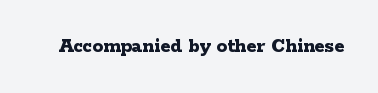
The letterforms sit shoulder to shoulder at normal distance. These lines were composed using upright roman letters. Check the space under the baseline: it is left empty. The sample has been set heavy, in full bold.
